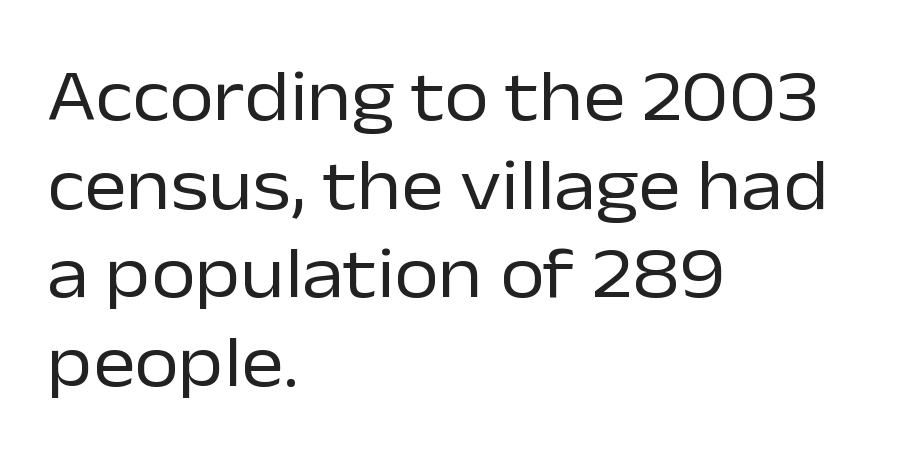
{"serif": "no", "italic": "no", "bold": "no", "weight": "regular", "width": "normal", "stroke_contrast": "low", "x_height": "medium", "monospaced": "no", "underline": "no", "align": "left", "line_spacing_ratio": 1.23, "letter_spacing": "normal", "letter_spacing_em": 0.0, "glyph_px": 72}
